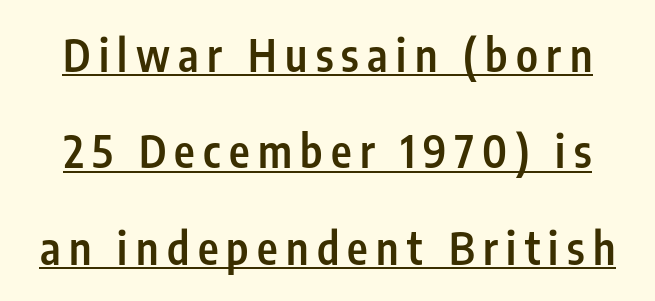
The image shows 44 px semibold, condensed sans-serif type, upright; set loose line spacing (2.19x), underlined; low stroke contrast and a medium x-height.
